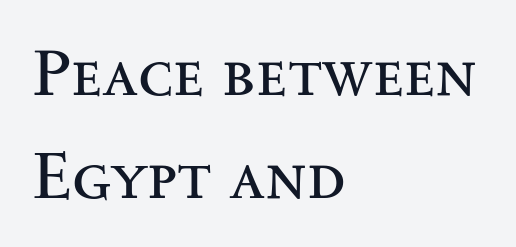
Q: Is the text bold? A: No.
Q: Is the text italic (slanted)? A: No, it is upright.
Q: Is the typeface a serif or a sans-serif typeface? A: Serif.
Q: Is the text underlined? A: No.
Q: How is the paragraph aligned? A: Left-aligned.
Q: Is the spacing between letters normal or unusually wide? A: Normal.
Q: Is the spacing between lines tight, normal or loose? A: Normal.
Q: Width (condensed, normal, or wide)? A: Wide.
Q: Stroke contrast? A: Medium.
Q: x-height? A: Small.
Q: Monospaced? A: No.
